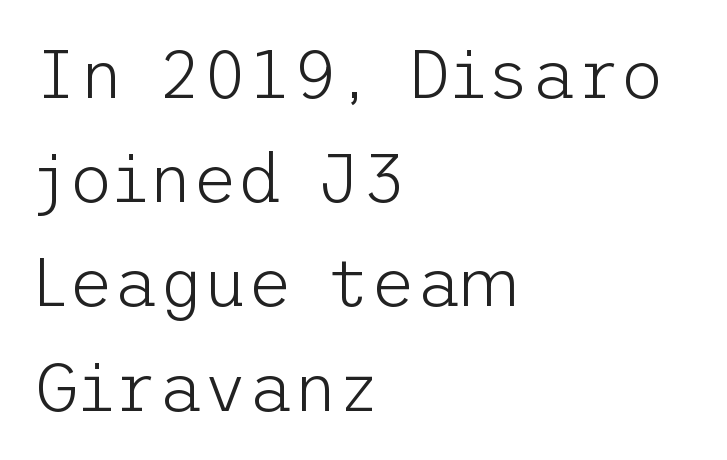
Q: Is the text bold? A: No.
Q: Is the text italic (slanted)? A: No, it is upright.
Q: Is the typeface a serif or a sans-serif typeface? A: Sans-serif.
Q: Is the text underlined? A: No.
Q: How is the paragraph aligned? A: Left-aligned.
Q: Is the spacing between letters normal or unusually wide? A: Normal.
Q: Is the spacing between lines tight, normal or loose? A: Normal.
Q: Width (condensed, normal, or wide)? A: Normal.
Q: Stroke contrast? A: Low.
Q: x-height? A: Medium.
